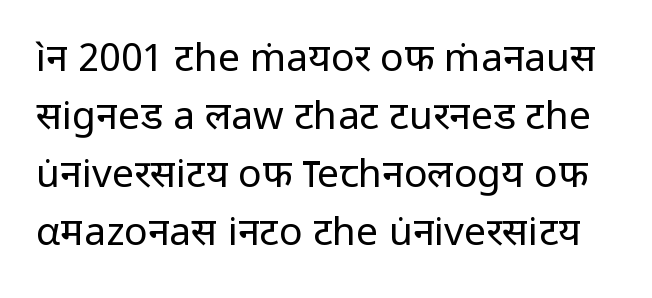
The image shows 39 px regular-weight sans-serif type, upright; set normal line spacing (1.49x), normal letter spacing, not underlined; low stroke contrast and a medium x-height.
